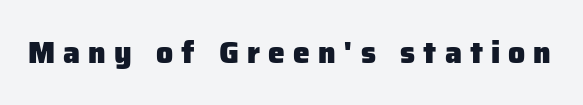
This rendering features lettering with no underline. Is this a sans? Yes — the strokes have no serifs. These lines are rendered in a variable-pitch font. Caption: bold face, heavy strokes.
